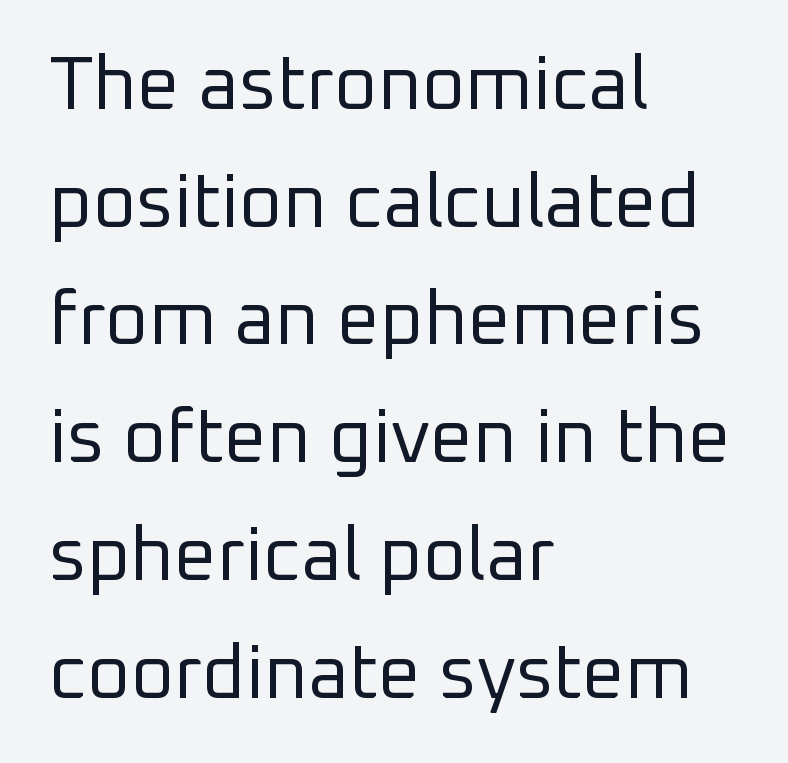
{"serif": "no", "italic": "no", "bold": "no", "weight": "regular", "width": "normal", "stroke_contrast": "low", "x_height": "medium", "monospaced": "no", "underline": "no", "align": "left", "line_spacing": "normal", "line_spacing_ratio": 1.57, "letter_spacing": "normal", "letter_spacing_em": 0.0, "glyph_px": 75}
